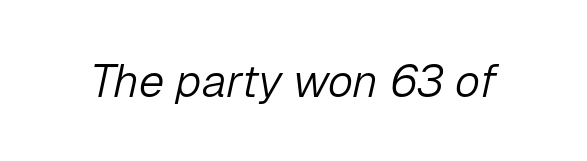
Compared with typical body copy, the letter spacing here is the same. The characters are drawn with everyday or finer stroke widths. This rendering features lettering with no underline. Proportional: the letters do not fall into vertical columns. Yep, that's italic — everything's leaning.
